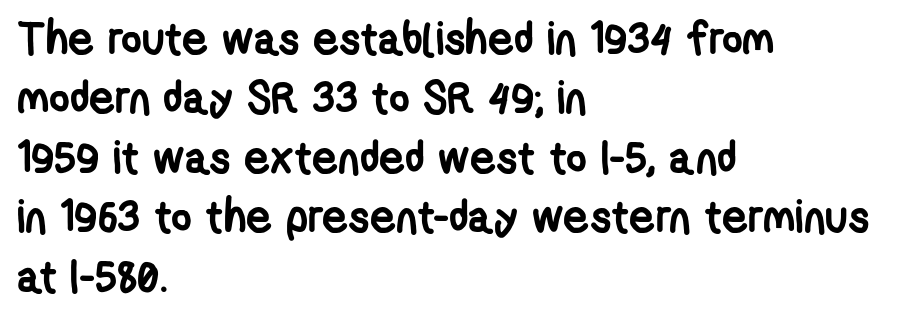
Q: Is the text bold? A: Yes.
Q: Is the typeface a serif or a sans-serif typeface? A: Sans-serif.
Q: Is the text underlined? A: No.
Q: How is the paragraph aligned? A: Left-aligned.
Q: Is the spacing between letters normal or unusually wide? A: Normal.
Q: Is the spacing between lines tight, normal or loose? A: Normal.
Q: Width (condensed, normal, or wide)? A: Condensed.
Q: Stroke contrast? A: Low.
Q: x-height? A: Medium.
Q: Monospaced? A: No.
